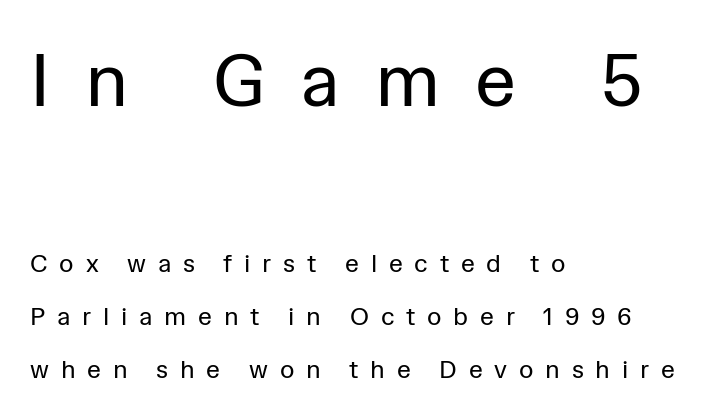
Font category for this specimen: sans-serif. Compared with a typical body face, this is equally light or lighter still. The area under the type is left untouched. No italicization has been applied; the sample stays upright. All the whitespace from short lines collects on the right. Spacing between characters has been opened up far beyond the box default.
